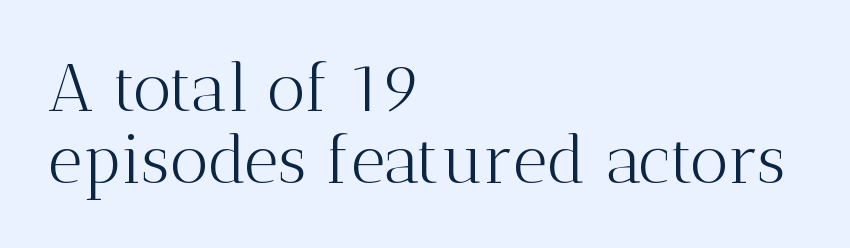
{"serif": "yes", "italic": "no", "bold": "no", "weight": "light", "width": "normal", "stroke_contrast": "medium", "x_height": "medium", "monospaced": "no", "underline": "no", "align": "left", "line_spacing": "tight", "line_spacing_ratio": 1.07, "letter_spacing": "normal", "letter_spacing_em": 0.0, "glyph_px": 67}
